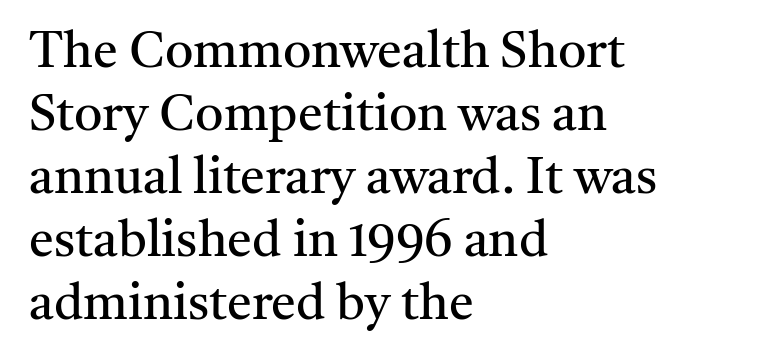
The image shows 50 px regular-weight serif type, upright; set left-aligned, normal line spacing (1.26x), normal letter spacing, not underlined; medium stroke contrast and a medium x-height.
